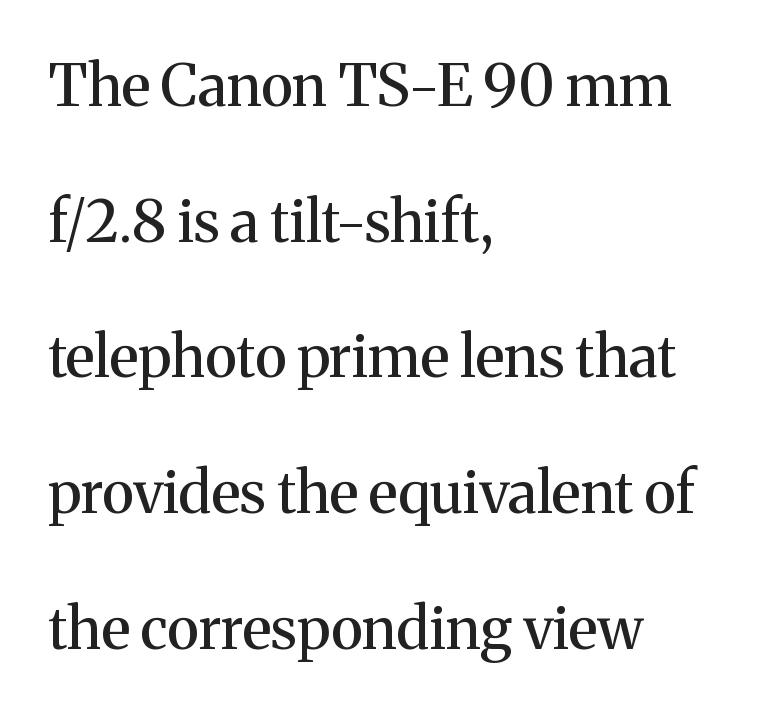
The image shows 58 px serif type, upright; set left-aligned, loose line spacing (2.34x), normal letter spacing, not underlined; medium stroke contrast and a medium x-height.
